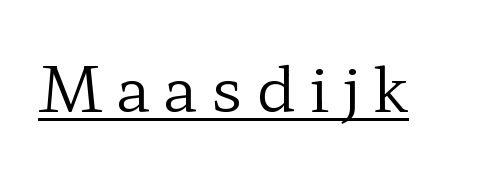
{"serif": "yes", "italic": "no", "bold": "no", "weight": "regular", "width": "wide", "stroke_contrast": "low", "x_height": "medium", "monospaced": "no", "underline": "yes", "letter_spacing": "wide", "letter_spacing_em": 0.21, "glyph_px": 63}
